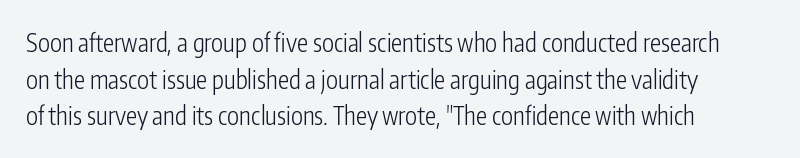
The image shows 25 px text type, upright; set left-aligned, normal line spacing (1.47x), normal letter spacing, not underlined.
